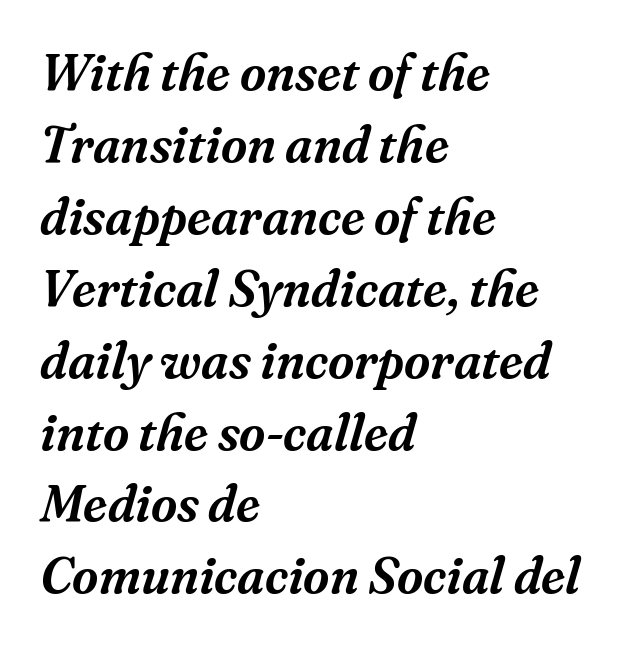
{"serif": "yes", "italic": "yes", "lean": "right", "slant_degrees": 16, "width": "normal", "stroke_contrast": "medium", "x_height": "medium", "monospaced": "no", "underline": "no", "align": "left", "line_spacing": "normal", "line_spacing_ratio": 1.41, "letter_spacing": "normal", "letter_spacing_em": 0.0, "glyph_px": 51}
